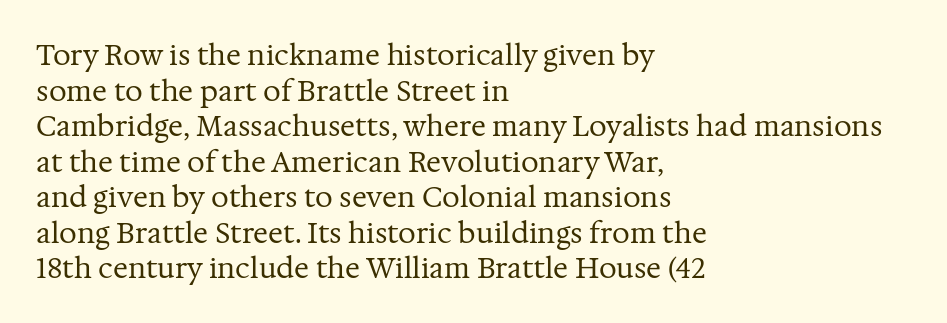
Q: Is the text bold? A: No.
Q: Is the text italic (slanted)? A: No, it is upright.
Q: Is the typeface a serif or a sans-serif typeface? A: Serif.
Q: Is the text underlined? A: No.
Q: How is the paragraph aligned? A: Left-aligned.
Q: Is the spacing between letters normal or unusually wide? A: Normal.
Q: Is the spacing between lines tight, normal or loose? A: Normal.
Q: Width (condensed, normal, or wide)? A: Normal.
Q: Stroke contrast? A: Medium.
Q: x-height? A: Medium.
Q: Monospaced? A: No.
